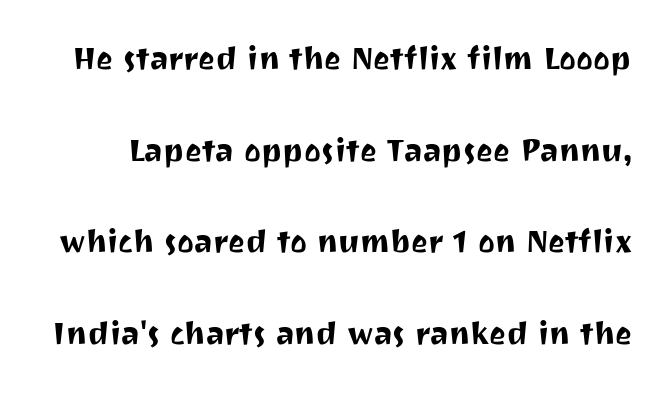
{"serif": "no", "italic": "no", "width": "normal", "stroke_contrast": "medium", "x_height": "medium", "monospaced": "no", "underline": "no", "line_spacing": "loose", "line_spacing_ratio": 2.29, "letter_spacing": "normal", "letter_spacing_em": 0.0, "glyph_px": 40}
